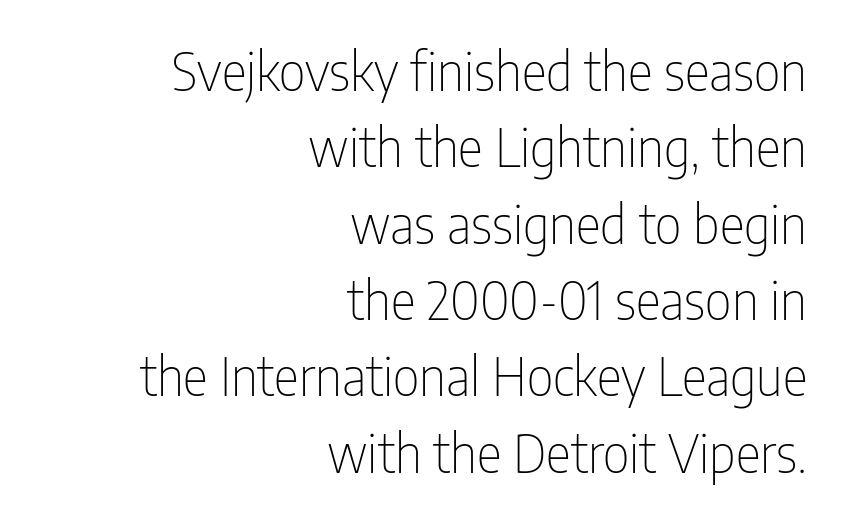
Q: Is the text bold? A: No.
Q: Is the text italic (slanted)? A: No, it is upright.
Q: Is the typeface a serif or a sans-serif typeface? A: Sans-serif.
Q: Is the text underlined? A: No.
Q: How is the paragraph aligned? A: Right-aligned.
Q: Is the spacing between letters normal or unusually wide? A: Normal.
Q: Is the spacing between lines tight, normal or loose? A: Normal.
Q: Width (condensed, normal, or wide)? A: Condensed.
Q: Stroke contrast? A: Low.
Q: x-height? A: Medium.
Q: Monospaced? A: No.
